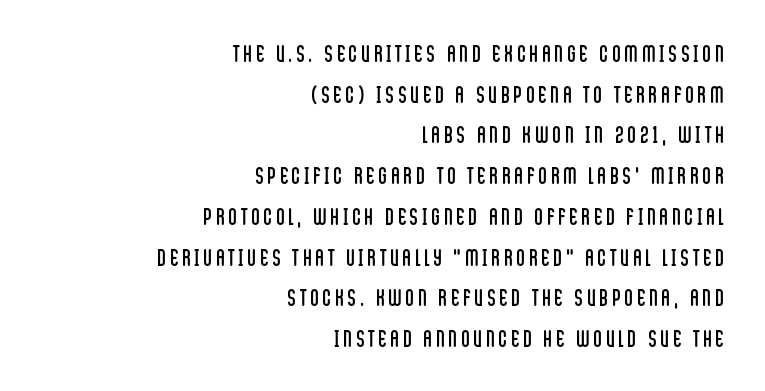
The image shows 23 px text type, upright; set right-aligned, line spacing 1.77x, not underlined.
